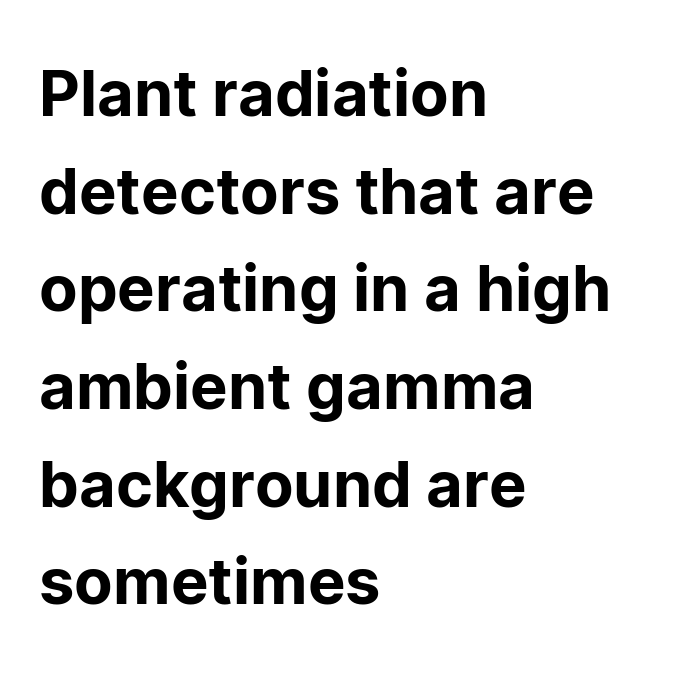
The gaps between neighbouring characters are ordinary and unremarkable. This is sans-serif lettering, the kind often seen on screens and signage. Notice how the stems are strictly vertical — no italics here. These lines are rendered in a variable-pitch font.
